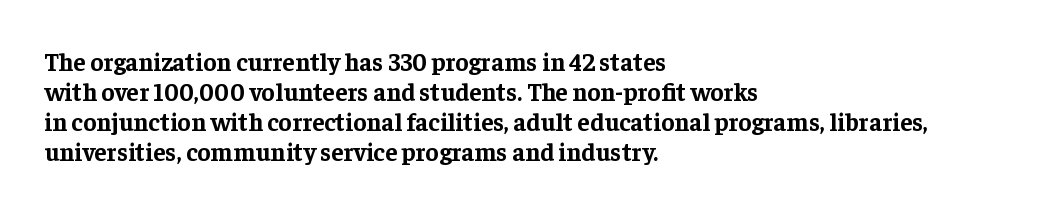
Default kerning and tracking; the words read as compact shapes. The letters stand upright; this is a roman face. Pretty heavy lettering here — definitely bold. The words here are not underlined.
